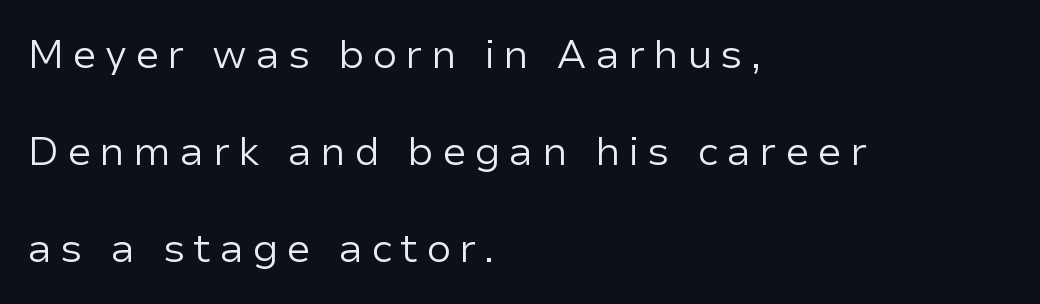
The typography opts for an upright posture over an oblique one. Visually the block forms a straight wall on the left and a jagged coastline on the right. Glyph-to-glyph distance is far greater than everyday printed text. Honestly, the rows look like they've been pulled way apart. Think standard paragraph weight, or any step lighter than that. The letters advance in unequal steps, a hallmark of proportional type.
